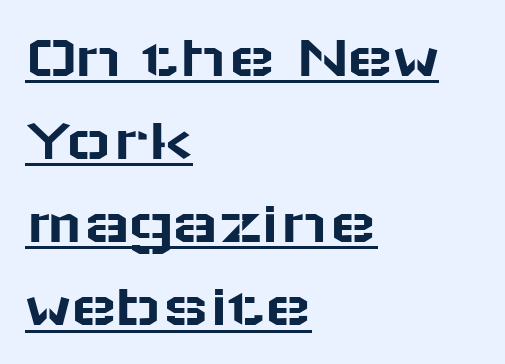
The image shows 63 px wide sans-serif type, upright; set left-aligned, normal line spacing (1.32x), normal letter spacing, underlined; low stroke contrast and a medium x-height.
